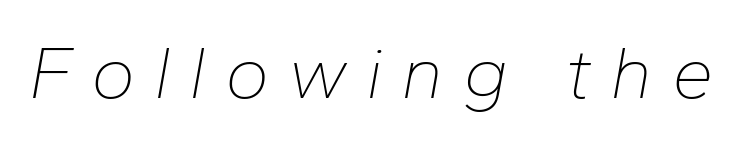
The image shows 75 px thin type, italic (leaning right); set unusually wide letter spacing (+0.25 em), not underlined; low stroke contrast and a medium x-height.
